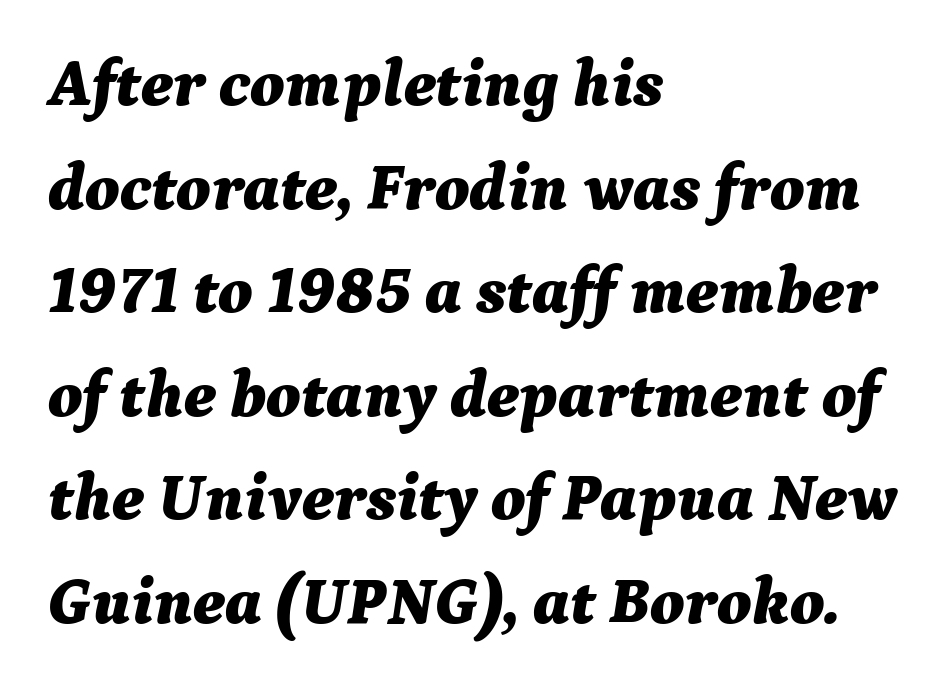
{"italic": "yes", "lean": "right", "slant_degrees": 9, "bold": "yes", "weight": "bold", "width": "normal", "stroke_contrast": "medium", "x_height": "medium", "monospaced": "no", "underline": "no", "align": "left", "line_spacing": "normal", "line_spacing_ratio": 1.57, "letter_spacing": "normal", "letter_spacing_em": 0.0, "glyph_px": 66}
